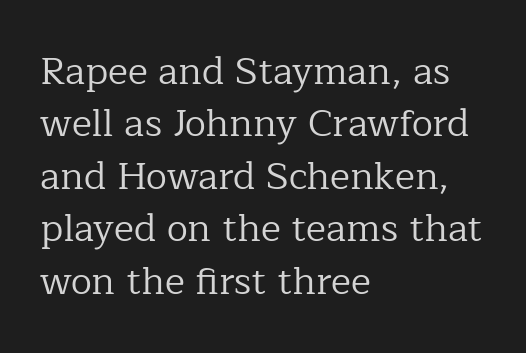
{"serif": "yes", "italic": "no", "bold": "no", "weight": "regular", "width": "normal", "stroke_contrast": "low", "x_height": "medium", "monospaced": "no", "underline": "no", "align": "left", "line_spacing": "normal", "line_spacing_ratio": 1.38, "letter_spacing": "normal", "letter_spacing_em": 0.0, "glyph_px": 38}
